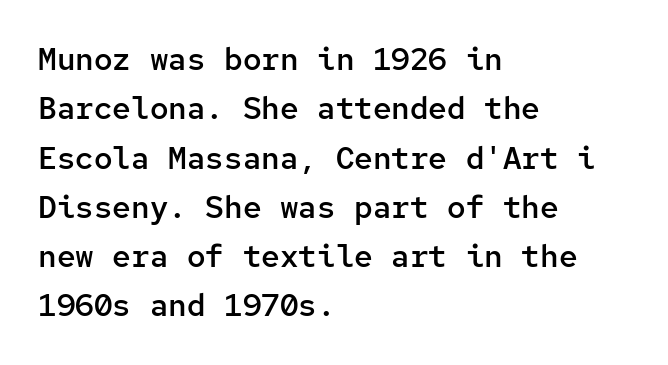
The characters look somewhat weighty, a semibold short of true bold. A typesetter would call this leading conventional body-copy spacing. The rendering uses typewriter-style spacing with identical character cells. Notice how the passage keeps a crisp vertical edge on the left only. Any mark beneath the type? The region is blank.
